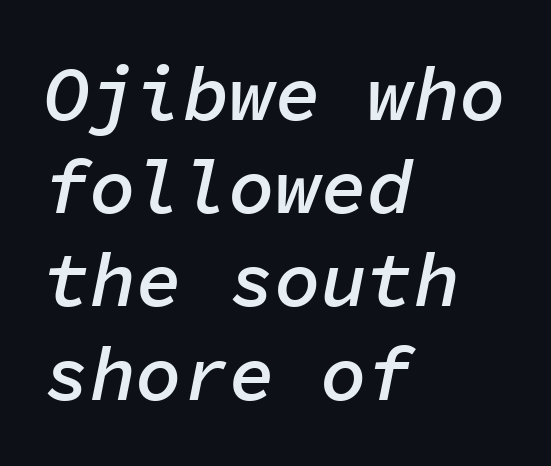
Q: Is the text bold? A: Semi-bold.
Q: Is the text italic (slanted)? A: Yes, it leans right by about 11 degrees.
Q: Is the text underlined? A: No.
Q: How is the paragraph aligned? A: Left-aligned.
Q: Is the spacing between letters normal or unusually wide? A: Normal.
Q: Width (condensed, normal, or wide)? A: Normal.
Q: Stroke contrast? A: Low.
Q: x-height? A: Medium.
Q: Monospaced? A: Yes.
